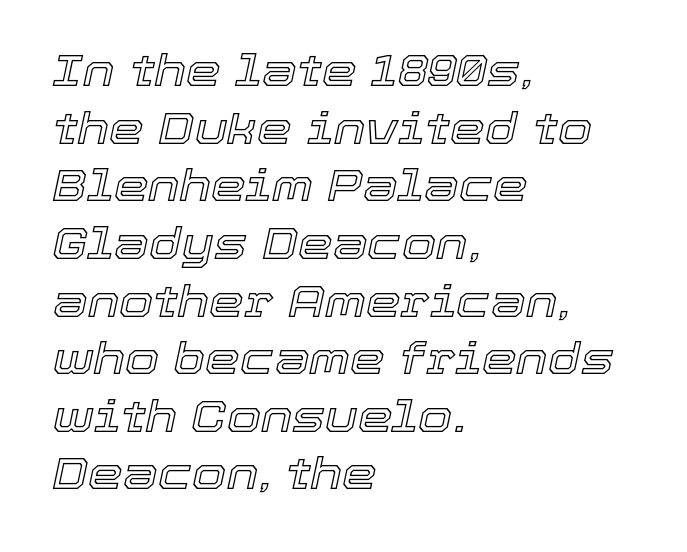
The image shows 44 px text type, italic (leaning right); set left-aligned, normal line spacing (1.31x), normal letter spacing, not underlined; a medium x-height.
